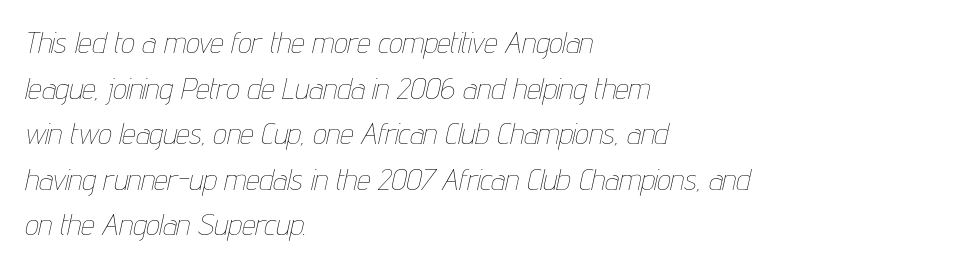
The image shows 30 px thin, condensed type, italic (leaning right); set left-aligned, normal line spacing (1.52x), normal letter spacing, not underlined; low stroke contrast and a medium x-height.
